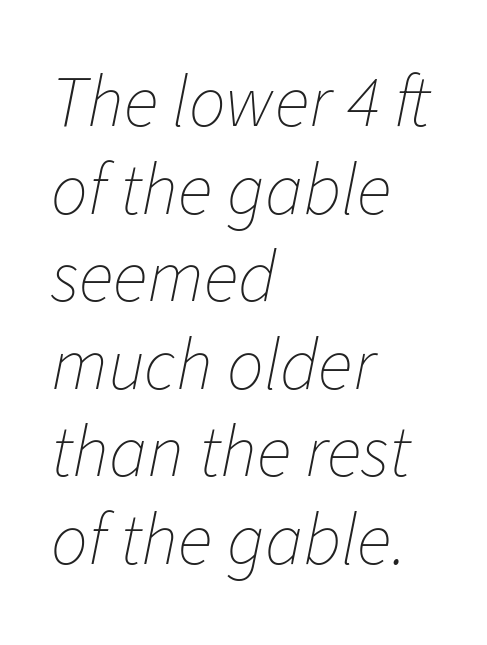
{"italic": "yes", "lean": "right", "slant_degrees": 11, "bold": "no", "weight": "thin", "width": "normal", "stroke_contrast": "low", "x_height": "medium", "monospaced": "no", "underline": "no", "align": "left", "line_spacing_ratio": 1.2, "letter_spacing": "normal", "letter_spacing_em": 0.0, "glyph_px": 73}
